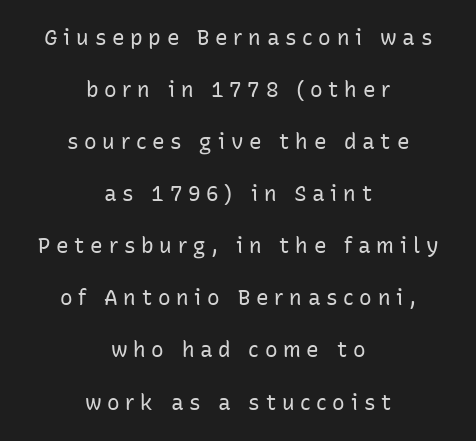
Lines of text with bare space underneath. Leading is clearly above the norm, producing a sparse column. Quick note: not italic, upright. The strokes carry an ordinary text weight at most.
